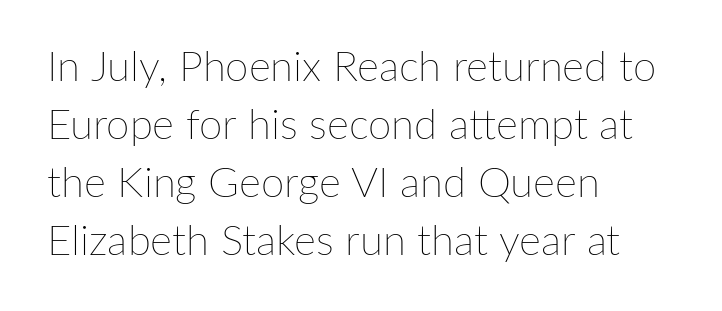
{"italic": "no", "bold": "no", "weight": "thin", "width": "normal", "stroke_contrast": "low", "x_height": "medium", "monospaced": "no", "underline": "no", "align": "left", "line_spacing": "normal", "line_spacing_ratio": 1.38, "letter_spacing": "normal", "letter_spacing_em": 0.0, "glyph_px": 42}
